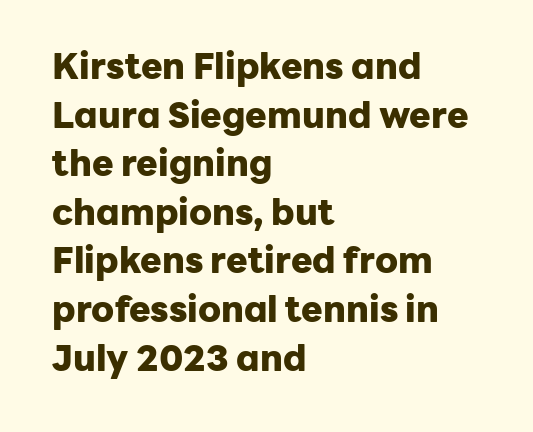
The image shows 36 px heavy sans-serif type, upright; set left-aligned, normal line spacing (1.35x), normal letter spacing, not underlined; low stroke contrast and a medium x-height.
